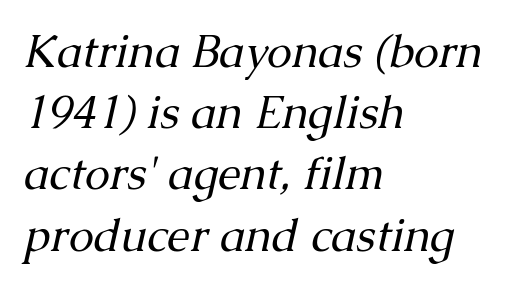
Q: Is the text bold? A: No.
Q: Is the text italic (slanted)? A: Yes, it leans right by about 13 degrees.
Q: Is the typeface a serif or a sans-serif typeface? A: Serif.
Q: Is the text underlined? A: No.
Q: How is the paragraph aligned? A: Left-aligned.
Q: Is the spacing between letters normal or unusually wide? A: Normal.
Q: Is the spacing between lines tight, normal or loose? A: Normal.
Q: Width (condensed, normal, or wide)? A: Normal.
Q: Stroke contrast? A: Medium.
Q: x-height? A: Medium.
Q: Monospaced? A: No.
